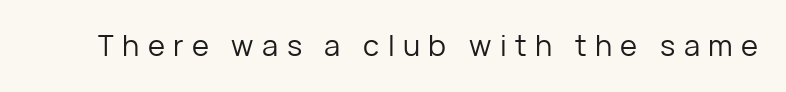
{"serif": "no", "italic": "no", "bold": "no", "weight": "regular", "width": "normal", "stroke_contrast": "low", "x_height": "medium", "monospaced": "no", "underline": "no", "letter_spacing": "wide", "letter_spacing_em": 0.29, "glyph_px": 29}
